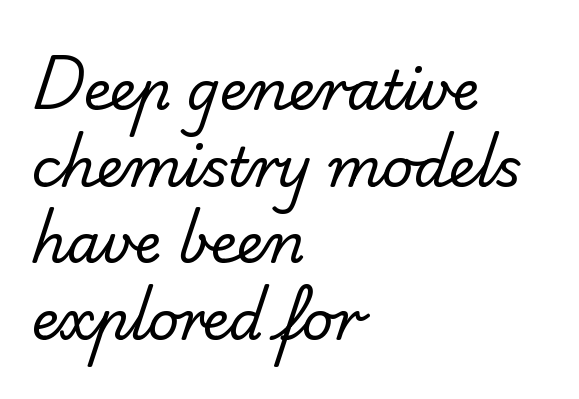
Q: Is the text bold? A: No.
Q: Is the typeface a serif or a sans-serif typeface? A: Sans-serif.
Q: Is the text underlined? A: No.
Q: How is the paragraph aligned? A: Left-aligned.
Q: Is the spacing between letters normal or unusually wide? A: Normal.
Q: Is the spacing between lines tight, normal or loose? A: Normal.
Q: Width (condensed, normal, or wide)? A: Normal.
Q: Stroke contrast? A: Low.
Q: x-height? A: Small.
Q: Monospaced? A: No.
